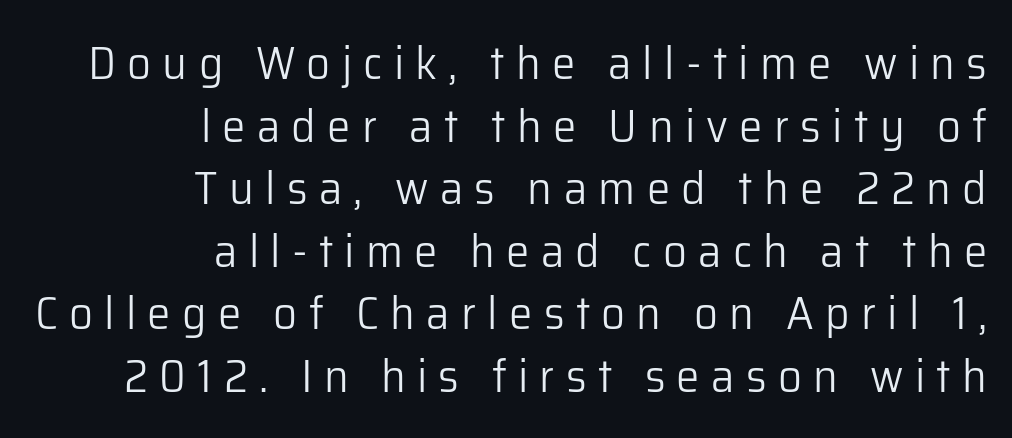
{"serif": "no", "italic": "no", "bold": "no", "weight": "light", "width": "normal", "stroke_contrast": "low", "x_height": "medium", "monospaced": "no", "underline": "no", "align": "right", "line_spacing": "normal", "line_spacing_ratio": 1.33, "letter_spacing": "wide", "letter_spacing_em": 0.24, "glyph_px": 47}
